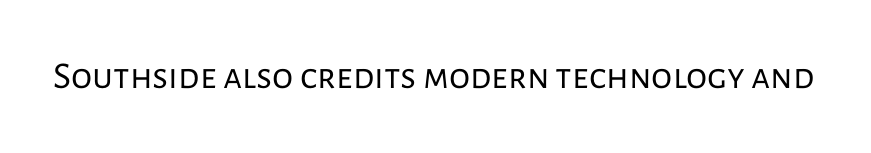
Font category for this specimen: sans-serif. On a weight scale, this lands at 450 or below. The line texture is even and compact thanks to regular tracking. Characters remain perfectly vertical along every line. Unmarked baselines from the first word to the last.
